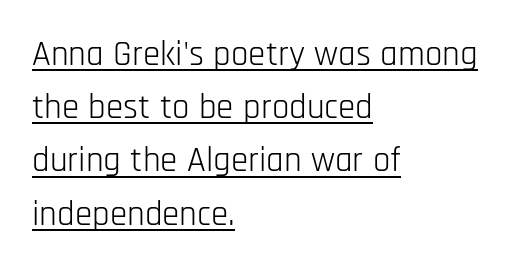
The image shows 35 px light, condensed sans-serif type, upright; set left-aligned, normal line spacing (1.52x), normal letter spacing, underlined; low stroke contrast and a large x-height.
